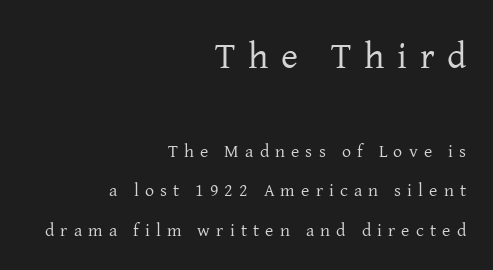
{"serif": "yes", "italic": "no", "bold": "no", "weight": "regular", "width": "normal", "stroke_contrast": "low", "x_height": "medium", "monospaced": "no", "underline": "no", "align": "right", "line_spacing": "loose", "line_spacing_ratio": 2.18, "letter_spacing": "wide", "letter_spacing_em": 0.34, "larger_block": "first", "size_ratio": 2.06, "glyph_px": 37}
